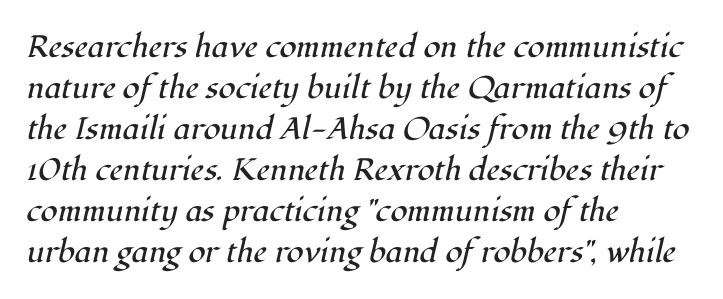
These lines sit exactly where default settings would place them. Note the varied advance widths — an 'i' is clearly narrower than an 'm'. This sample uses a serif face. Does the lettering tilt? It does — this is italic. Honestly, there is no underline to notice here at all. Short and long lines alike share a common starting point at left.
